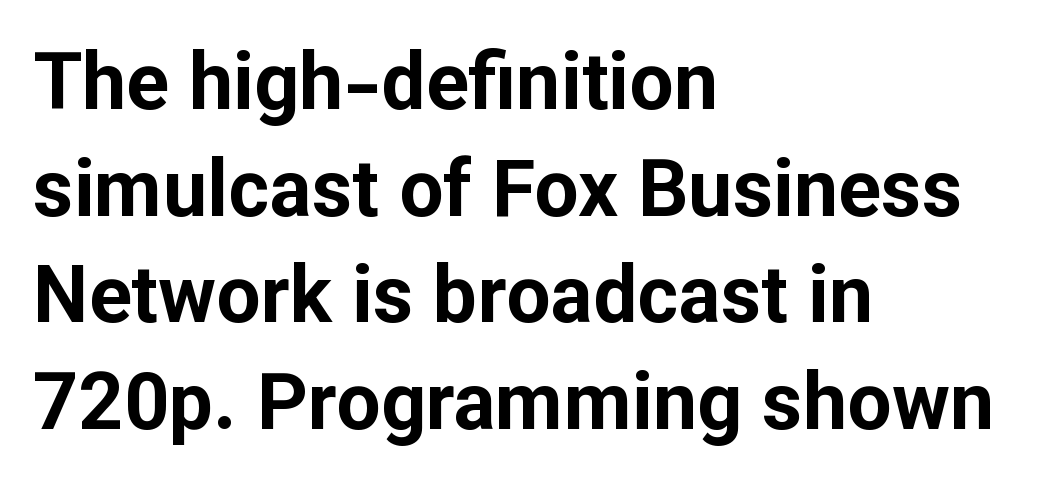
Q: Is the text bold? A: Yes.
Q: Is the text italic (slanted)? A: No, it is upright.
Q: Is the typeface a serif or a sans-serif typeface? A: Sans-serif.
Q: Is the text underlined? A: No.
Q: How is the paragraph aligned? A: Left-aligned.
Q: Is the spacing between letters normal or unusually wide? A: Normal.
Q: Is the spacing between lines tight, normal or loose? A: Normal.
Q: Width (condensed, normal, or wide)? A: Normal.
Q: Stroke contrast? A: Low.
Q: x-height? A: Medium.
Q: Monospaced? A: No.
